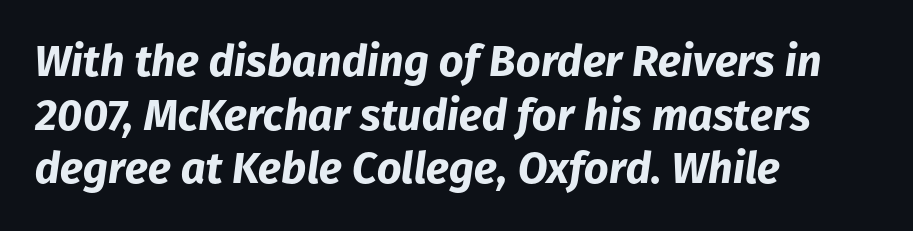
The image shows 43 px bold type, italic (leaning right); set left-aligned, normal line spacing (1.25x), normal letter spacing, not underlined; low stroke contrast and a medium x-height.
